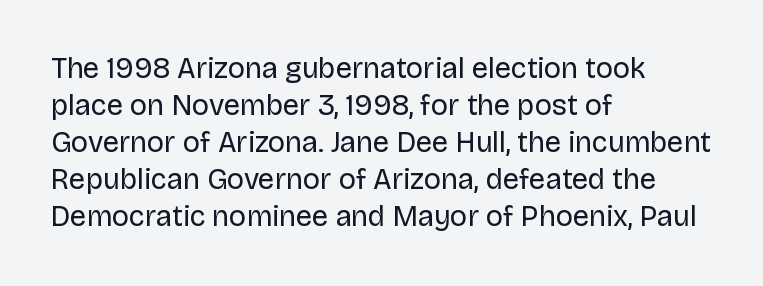
{"serif": "no", "italic": "no", "bold": "no", "weight": "regular", "width": "normal", "stroke_contrast": "low", "x_height": "large", "monospaced": "no", "underline": "no", "align": "left", "line_spacing": "normal", "line_spacing_ratio": 1.28, "letter_spacing": "normal", "letter_spacing_em": 0.0, "glyph_px": 29}
